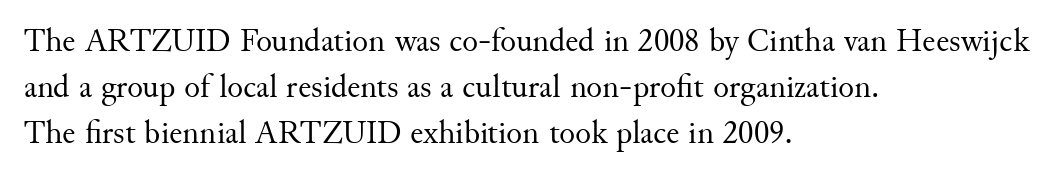
The image shows 33 px regular-weight serif type, upright; set left-aligned, normal line spacing (1.4x), normal letter spacing, not underlined; medium stroke contrast and a small x-height.
